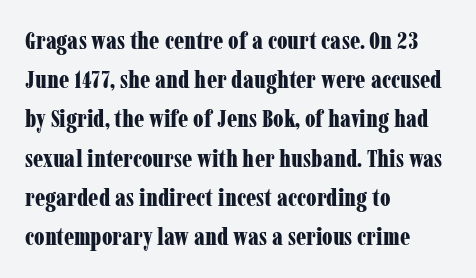
There is no visible air inserted between adjacent glyphs. This sample is left-justified, so line endings fall wherever the words run out. Normally led — the rows are evenly, conventionally spaced. The lettering holds an erect, upright posture throughout.
